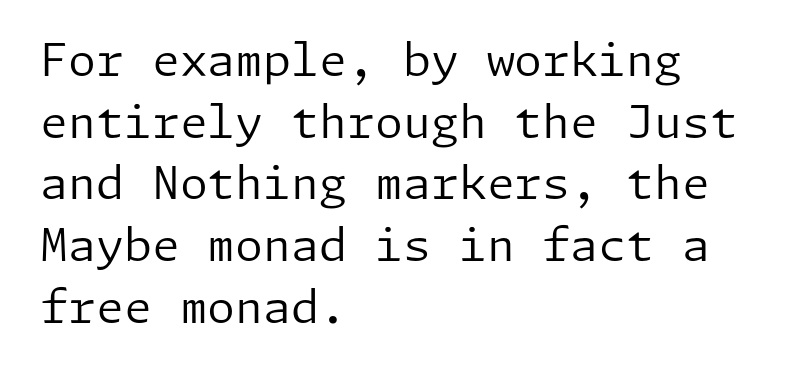
The space beneath each line is pristine and unruled. Ascenders rise straight up at ninety degrees. Heaviness? Minimal to ordinary, like unemphasized prose. The horizontal fit of the characters is conventional and even. Normally led — the rows are evenly, conventionally spaced. If you drew a ruler down the left edge, every line would touch it.
